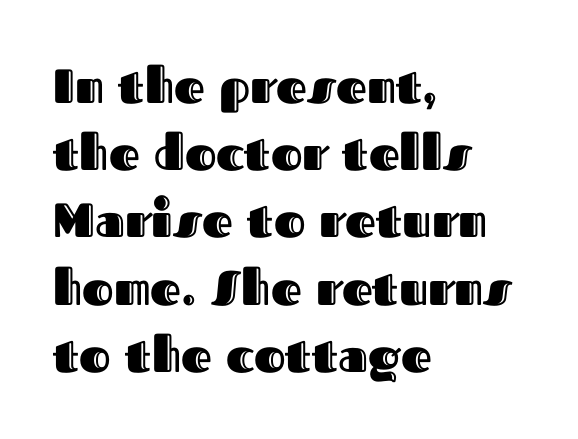
{"italic": "no", "width": "normal", "x_height": "medium", "monospaced": "no", "underline": "no", "align": "left", "line_spacing": "normal", "line_spacing_ratio": 1.4, "letter_spacing": "normal", "letter_spacing_em": 0.0, "glyph_px": 48}
